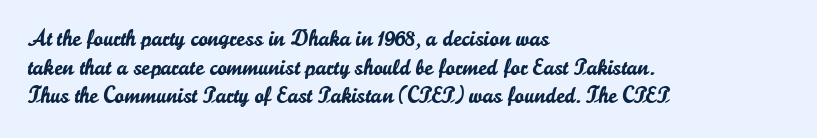
The image shows 23 px text type; set left-aligned, normal line spacing (1.25x), normal letter spacing, not underlined.
